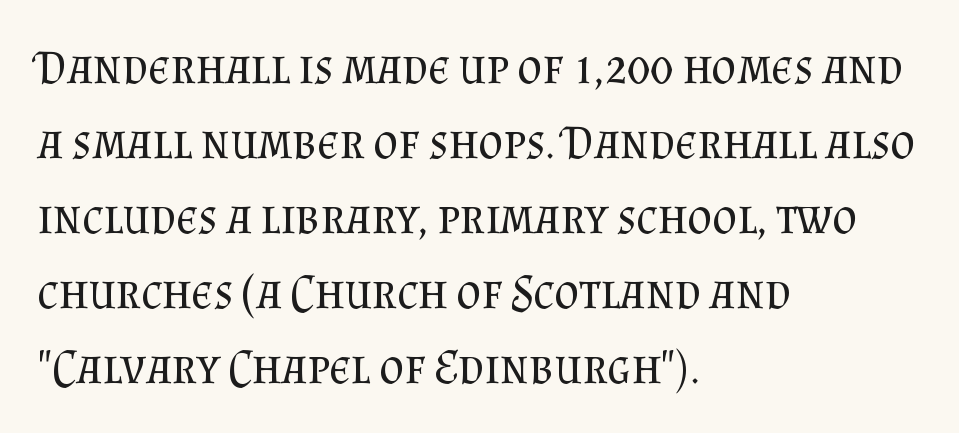
Q: Is the text bold? A: No.
Q: Is the text italic (slanted)? A: No, it is upright.
Q: Is the typeface a serif or a sans-serif typeface? A: Serif.
Q: Is the text underlined? A: No.
Q: How is the paragraph aligned? A: Left-aligned.
Q: Is the spacing between letters normal or unusually wide? A: Normal.
Q: Is the spacing between lines tight, normal or loose? A: Normal.
Q: Width (condensed, normal, or wide)? A: Normal.
Q: Stroke contrast? A: Medium.
Q: x-height? A: Small.
Q: Monospaced? A: No.
